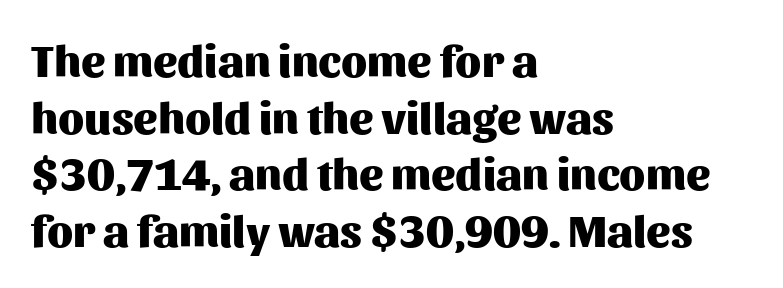
The image shows 45 px heavy sans-serif type, upright; set left-aligned, normal line spacing (1.26x), normal letter spacing, not underlined; medium stroke contrast and a medium x-height.
